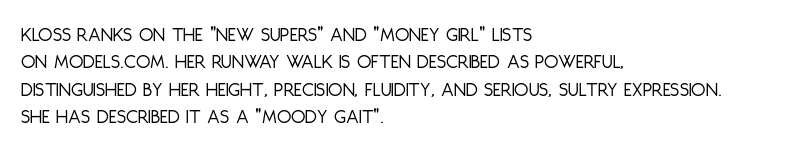
{"italic": "no", "bold": "no", "underline": "no", "align": "left", "line_spacing": "normal", "line_spacing_ratio": 1.3, "letter_spacing": "normal", "letter_spacing_em": 0.0, "glyph_px": 21}
